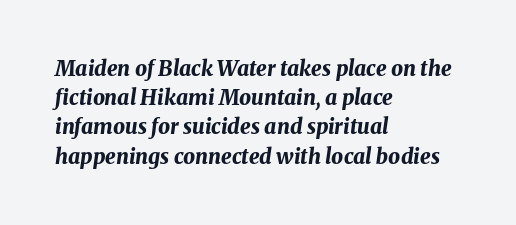
{"italic": "yes", "lean": "right", "slant_degrees": 8, "bold": "yes", "underline": "no", "align": "left", "line_spacing": "normal", "line_spacing_ratio": 1.39, "letter_spacing": "normal", "letter_spacing_em": 0.0, "glyph_px": 21}
